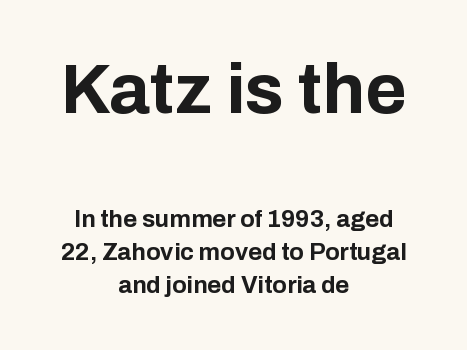
{"serif": "no", "italic": "no", "bold": "yes", "weight": "bold", "width": "normal", "stroke_contrast": "low", "x_height": "medium", "monospaced": "no", "underline": "no", "align": "center", "line_spacing": "normal", "line_spacing_ratio": 1.38, "letter_spacing": "normal", "letter_spacing_em": 0.0, "larger_block": "first", "size_ratio": 2.96, "glyph_px": 71}
